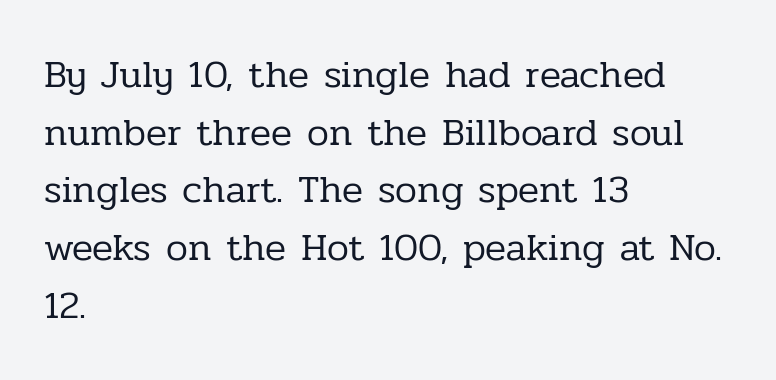
This sample has the flowing, uneven cadence of proportional lettering. Short note: letters normally spaced. How would I describe the line gaps? Plain and ordinary. Quick note: underline off. What kind of face is this? One with serifs. Left-aligned paragraph, ragged on the right.
